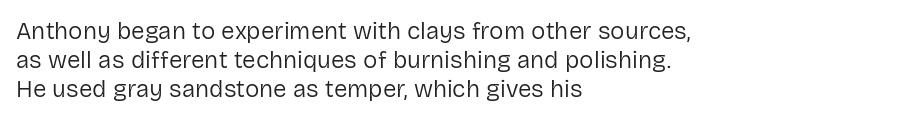
The image shows 24 px text type, upright; set left-aligned, line spacing 1.21x, normal letter spacing, not underlined.
